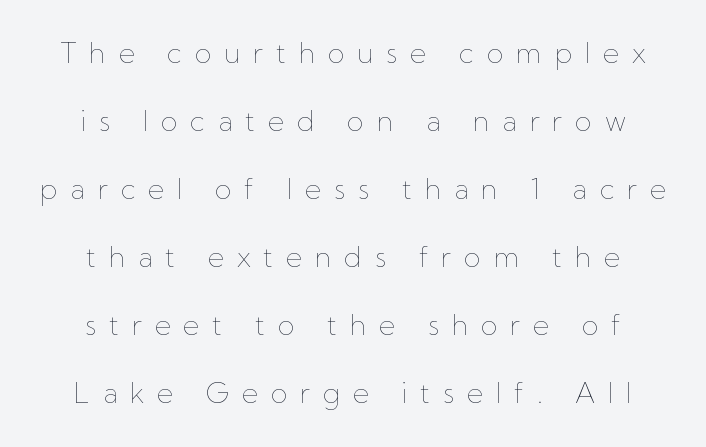
The image shows 28 px thin type, upright; set centered, loose line spacing (2.43x), unusually wide letter spacing (+0.45 em), not underlined; low stroke contrast and a medium x-height.
